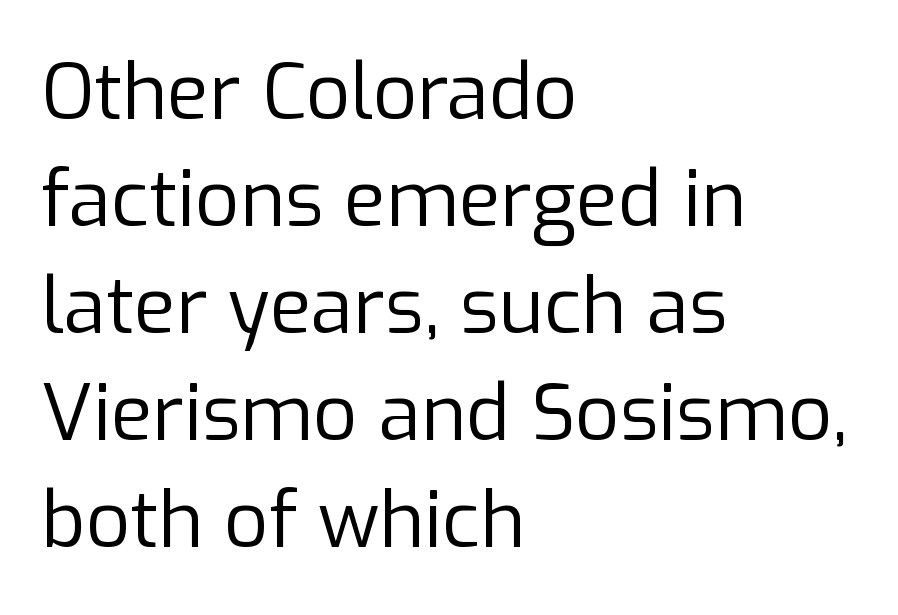
{"serif": "no", "italic": "no", "bold": "no", "weight": "regular", "width": "normal", "stroke_contrast": "low", "x_height": "medium", "monospaced": "no", "underline": "no", "align": "left", "line_spacing": "normal", "line_spacing_ratio": 1.39, "letter_spacing": "normal", "letter_spacing_em": 0.0, "glyph_px": 77}
